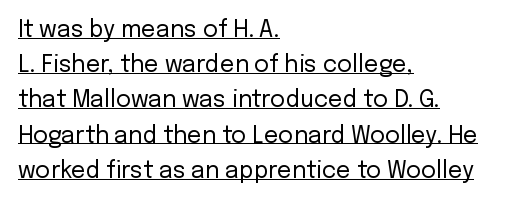
{"italic": "no", "bold": "no", "underline": "yes", "align": "left", "line_spacing": "normal", "line_spacing_ratio": 1.53, "letter_spacing": "normal", "letter_spacing_em": 0.0, "glyph_px": 23}
